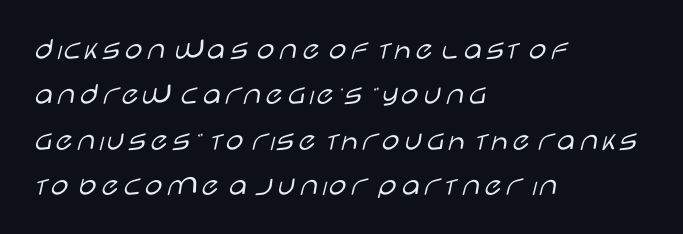
The image shows 32 px light, wide sans-serif type; set left-aligned, normal line spacing (1.42x), normal letter spacing, not underlined; low stroke contrast and a large x-height.
